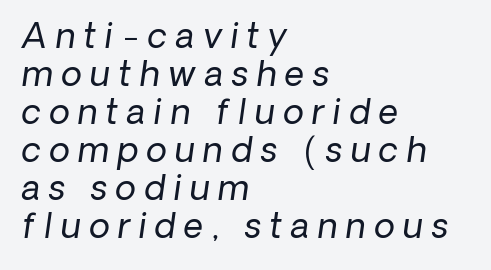
Q: Is the text bold? A: No.
Q: Is the text italic (slanted)? A: Yes, it leans right by about 8 degrees.
Q: Is the text underlined? A: No.
Q: How is the paragraph aligned? A: Left-aligned.
Q: Is the spacing between letters normal or unusually wide? A: Unusually wide.
Q: Is the spacing between lines tight, normal or loose? A: Tight.
Q: Width (condensed, normal, or wide)? A: Normal.
Q: Stroke contrast? A: Low.
Q: x-height? A: Medium.
Q: Monospaced? A: No.
